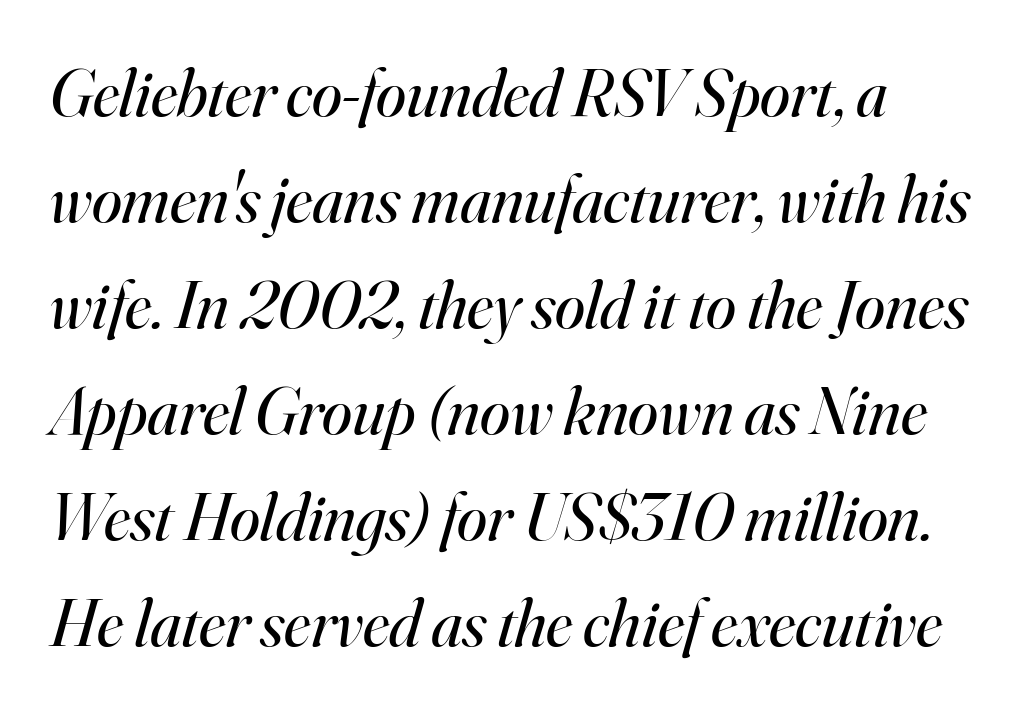
Q: Is the text bold? A: No.
Q: Is the text italic (slanted)? A: Yes, it leans right by about 16 degrees.
Q: Is the typeface a serif or a sans-serif typeface? A: Serif.
Q: Is the text underlined? A: No.
Q: Is the spacing between letters normal or unusually wide? A: Normal.
Q: Is the spacing between lines tight, normal or loose? A: Normal.
Q: Width (condensed, normal, or wide)? A: Normal.
Q: Stroke contrast? A: High.
Q: x-height? A: Small.
Q: Monospaced? A: No.
